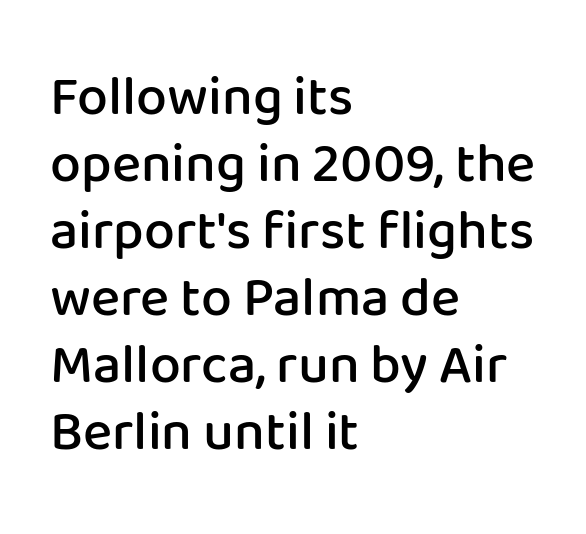
Q: Is the text bold? A: Semi-bold.
Q: Is the text italic (slanted)? A: No, it is upright.
Q: Is the typeface a serif or a sans-serif typeface? A: Sans-serif.
Q: Is the text underlined? A: No.
Q: How is the paragraph aligned? A: Left-aligned.
Q: Is the spacing between letters normal or unusually wide? A: Normal.
Q: Width (condensed, normal, or wide)? A: Normal.
Q: Stroke contrast? A: Low.
Q: x-height? A: Medium.
Q: Monospaced? A: No.
